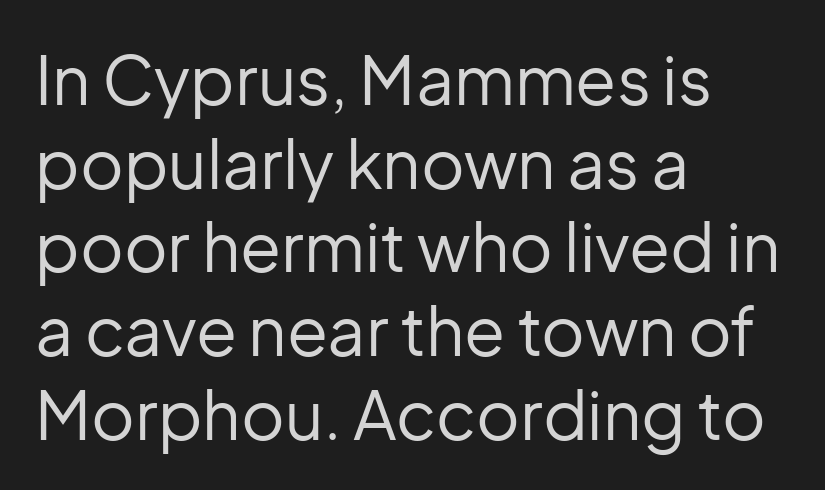
{"serif": "no", "italic": "no", "bold": "no", "weight": "regular", "width": "normal", "stroke_contrast": "low", "x_height": "medium", "monospaced": "no", "underline": "no", "align": "left", "line_spacing": "normal", "line_spacing_ratio": 1.25, "letter_spacing": "normal", "letter_spacing_em": 0.0, "glyph_px": 67}
